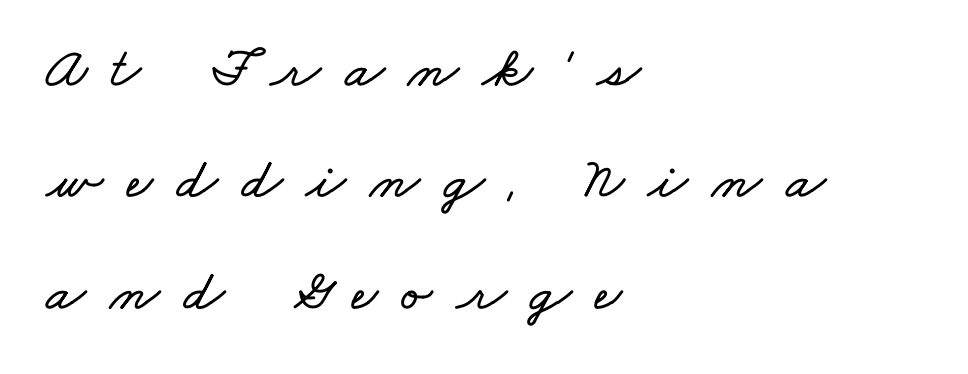
{"width": "wide", "stroke_contrast": "low", "x_height": "small", "monospaced": "no", "underline": "no", "align": "left", "line_spacing": "loose", "line_spacing_ratio": 1.92, "letter_spacing": "wide", "letter_spacing_em": 0.41, "glyph_px": 58}
